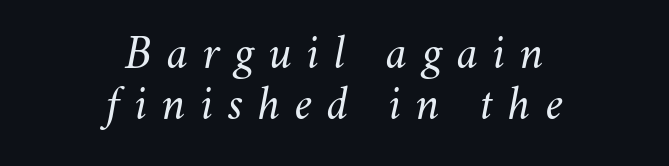
Q: Is the text bold? A: No.
Q: Is the text italic (slanted)? A: Yes, it leans right by about 11 degrees.
Q: Is the text underlined? A: No.
Q: How is the paragraph aligned? A: Centered.
Q: Is the spacing between letters normal or unusually wide? A: Unusually wide.
Q: Is the spacing between lines tight, normal or loose? A: Tight.
Q: Width (condensed, normal, or wide)? A: Normal.
Q: Stroke contrast? A: Medium.
Q: x-height? A: Small.
Q: Monospaced? A: No.
